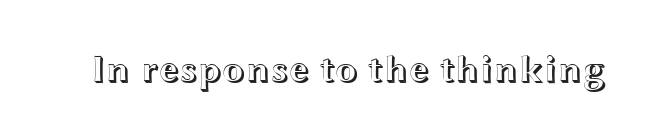
Q: Is the text italic (slanted)? A: No, it is upright.
Q: Is the text underlined? A: No.
Q: Is the spacing between letters normal or unusually wide? A: Normal.
Q: Width (condensed, normal, or wide)? A: Wide.
Q: x-height? A: Medium.
Q: Monospaced? A: No.
